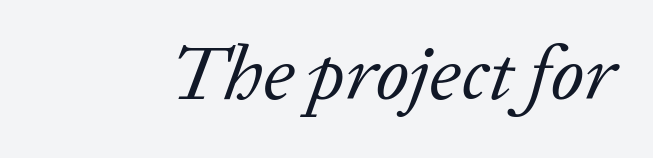
The image shows 77 px regular-weight serif type, italic (leaning right); set normal letter spacing, not underlined; low stroke contrast and a medium x-height.
